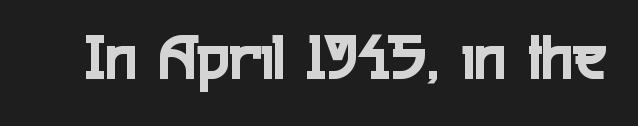
Q: Is the text italic (slanted)? A: No, it is upright.
Q: Is the typeface a serif or a sans-serif typeface? A: Sans-serif.
Q: Is the text underlined? A: No.
Q: Is the spacing between letters normal or unusually wide? A: Normal.
Q: Width (condensed, normal, or wide)? A: Condensed.
Q: x-height? A: Medium.
Q: Monospaced? A: No.
